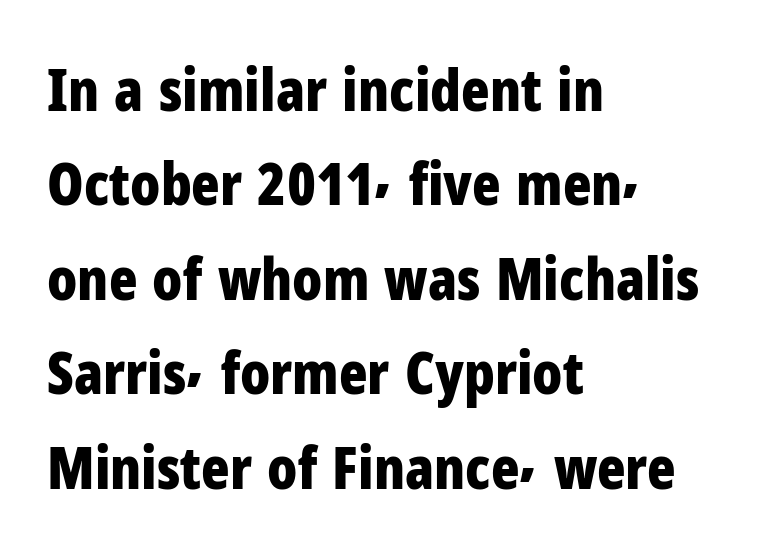
The image shows 59 px bold, condensed sans-serif type, upright; set left-aligned, normal line spacing (1.6x), normal letter spacing, not underlined; low stroke contrast and a medium x-height.
